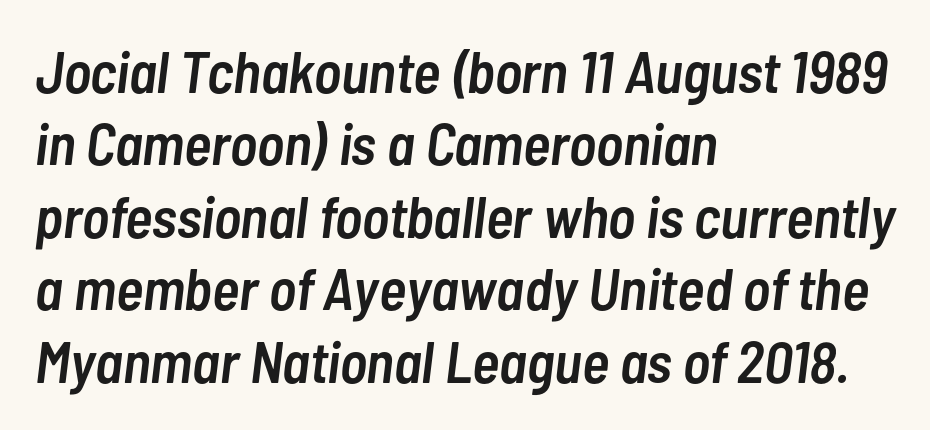
{"italic": "yes", "lean": "right", "slant_degrees": 7, "bold": "semi", "weight": "semibold", "width": "condensed", "stroke_contrast": "low", "x_height": "medium", "monospaced": "no", "underline": "no", "align": "left", "line_spacing": "normal", "line_spacing_ratio": 1.25, "letter_spacing": "normal", "letter_spacing_em": 0.0, "glyph_px": 58}
